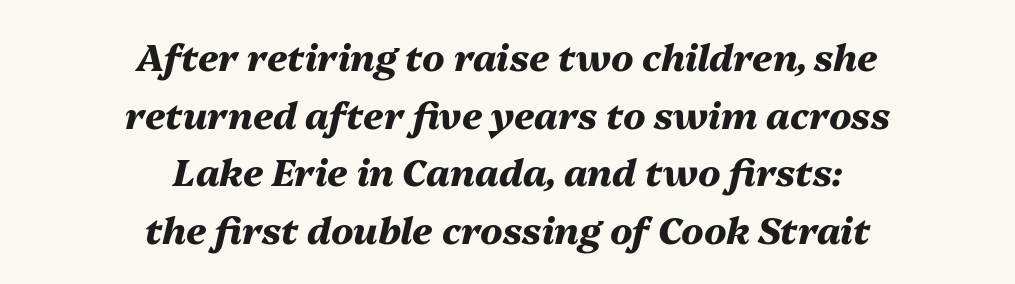
Q: Is the text bold? A: Yes.
Q: Is the text italic (slanted)? A: Yes, it leans right by about 13 degrees.
Q: Is the text underlined? A: No.
Q: How is the paragraph aligned? A: Centered.
Q: Is the spacing between letters normal or unusually wide? A: Normal.
Q: Is the spacing between lines tight, normal or loose? A: Normal.
Q: Width (condensed, normal, or wide)? A: Normal.
Q: Stroke contrast? A: Medium.
Q: x-height? A: Medium.
Q: Monospaced? A: No.
